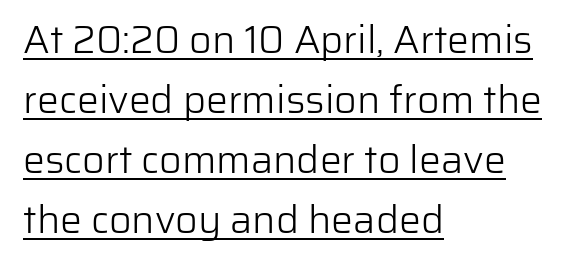
{"serif": "no", "italic": "no", "bold": "no", "weight": "light", "width": "normal", "stroke_contrast": "low", "x_height": "medium", "monospaced": "no", "underline": "yes", "align": "left", "line_spacing": "normal", "line_spacing_ratio": 1.54, "letter_spacing": "normal", "letter_spacing_em": 0.0, "glyph_px": 39}
